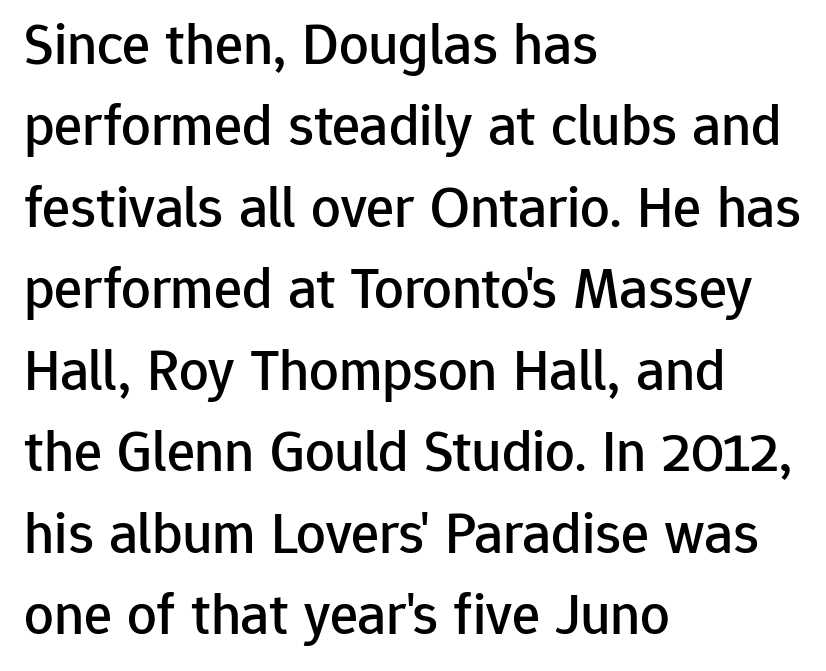
No feet cap the strokes, marking this as sans-serif type. Each row of text sits above clean, open space. Words appear dense and cohesive because spacing is normal. Vertical spacing — default. The letters advance in unequal steps, a hallmark of proportional type.
